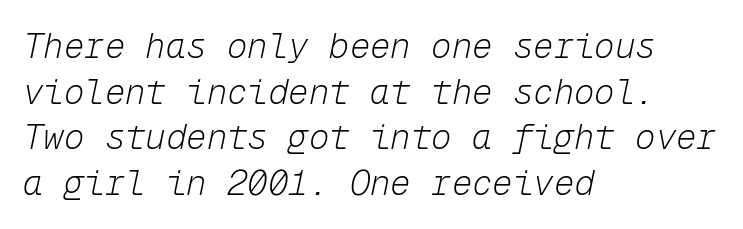
Students, observe: this is what conventionally led text looks like. Note the uniform advance width — an 'i' takes as much space as an 'm'. The whole block is typeset with a tilt. Only glyphs here, with clear space below each row. Which margin do the lines hug? The left one — the right edge is uneven.
